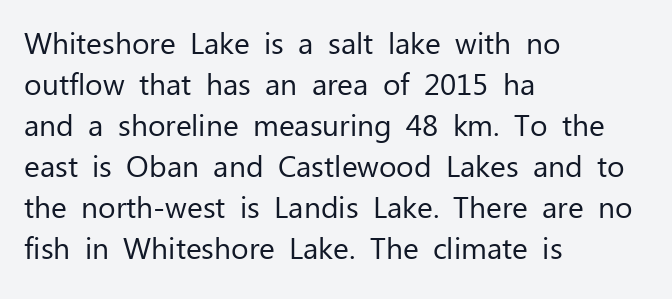
Q: Is the text bold? A: No.
Q: Is the text italic (slanted)? A: No, it is upright.
Q: Is the typeface a serif or a sans-serif typeface? A: Sans-serif.
Q: Is the text underlined? A: No.
Q: How is the paragraph aligned? A: Left-aligned.
Q: Is the spacing between letters normal or unusually wide? A: Normal.
Q: Is the spacing between lines tight, normal or loose? A: Normal.
Q: Width (condensed, normal, or wide)? A: Normal.
Q: Stroke contrast? A: Low.
Q: x-height? A: Medium.
Q: Monospaced? A: No.
